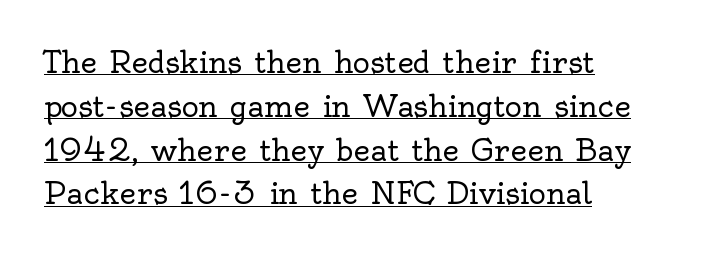
The image shows 29 px regular-weight serif type, upright; set left-aligned, normal line spacing (1.51x), normal letter spacing, underlined; a small x-height.
